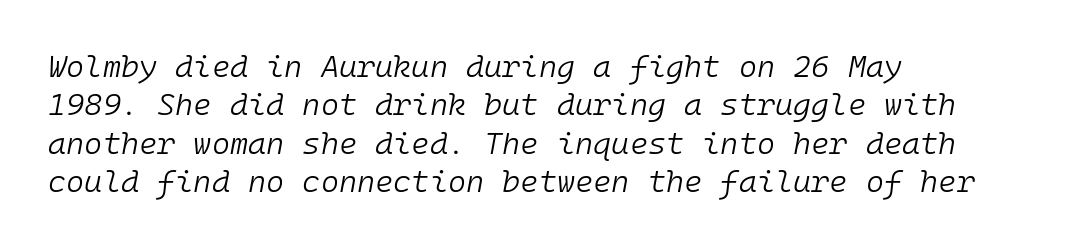
Q: Is the text bold? A: No.
Q: Is the text italic (slanted)? A: Yes, it leans right by about 10 degrees.
Q: Is the text underlined? A: No.
Q: How is the paragraph aligned? A: Left-aligned.
Q: Is the spacing between letters normal or unusually wide? A: Normal.
Q: Width (condensed, normal, or wide)? A: Normal.
Q: Stroke contrast? A: Low.
Q: x-height? A: Medium.
Q: Monospaced? A: Yes.
